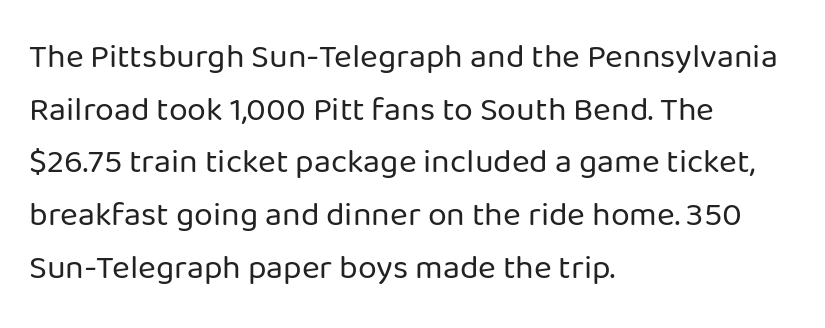
The image shows 34 px regular-weight sans-serif type, upright; set left-aligned, normal line spacing (1.55x), normal letter spacing, not underlined; low stroke contrast and a medium x-height.
